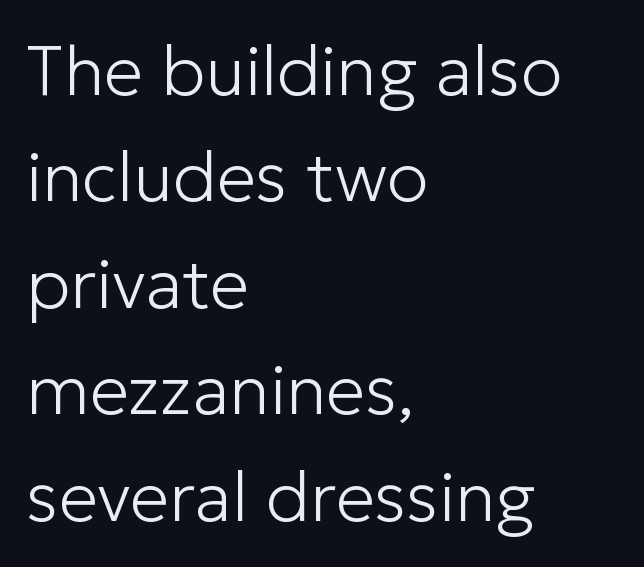
{"serif": "no", "italic": "no", "bold": "no", "weight": "light", "width": "normal", "stroke_contrast": "low", "x_height": "medium", "monospaced": "no", "underline": "no", "align": "left", "line_spacing": "normal", "line_spacing_ratio": 1.52, "letter_spacing": "normal", "letter_spacing_em": 0.0, "glyph_px": 70}
